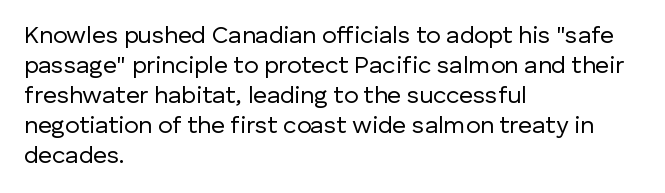
The image shows 24 px text type, upright; set left-aligned, normal line spacing (1.25x), normal letter spacing, not underlined.
